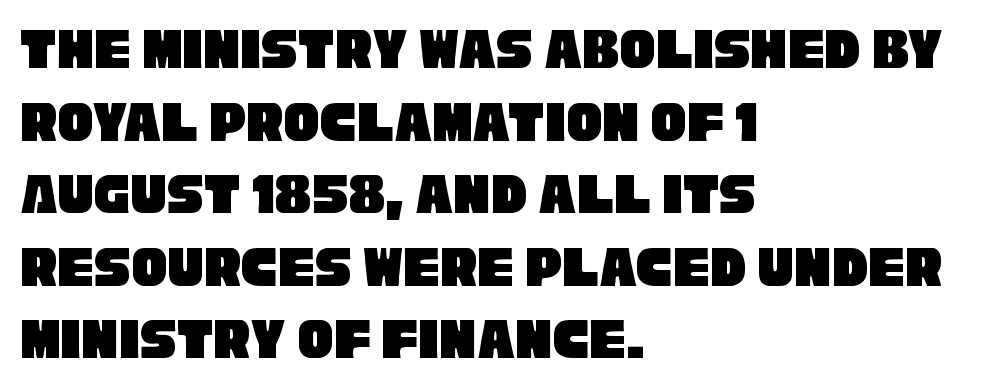
Q: Is the typeface a serif or a sans-serif typeface? A: Sans-serif.
Q: Is the text underlined? A: No.
Q: How is the paragraph aligned? A: Left-aligned.
Q: Is the spacing between letters normal or unusually wide? A: Normal.
Q: Width (condensed, normal, or wide)? A: Condensed.
Q: Stroke contrast? A: Low.
Q: x-height? A: Large.
Q: Monospaced? A: No.
